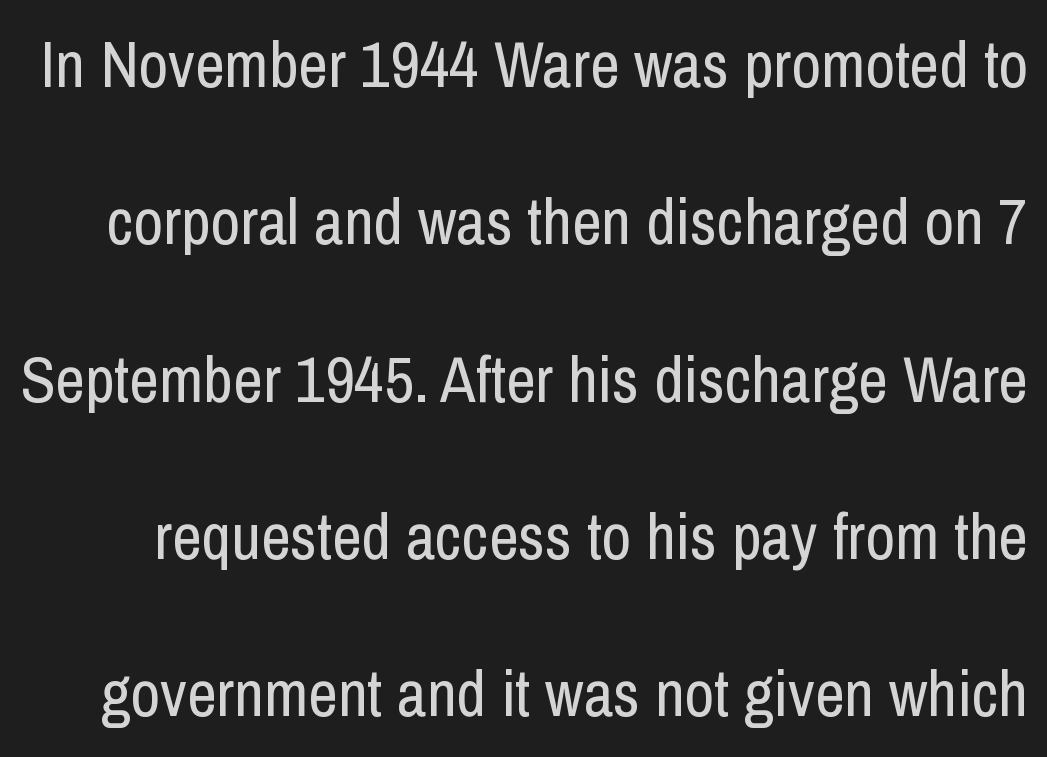
The face used here is a sans, in the tradition of grotesques and geometrics. You could not count columns in this text — the font is proportionally spaced. Plain, unruled lines of type. Students, note that the glyphs here touch the page at normal intervals. These lines stand farther apart than default settings would place them.
